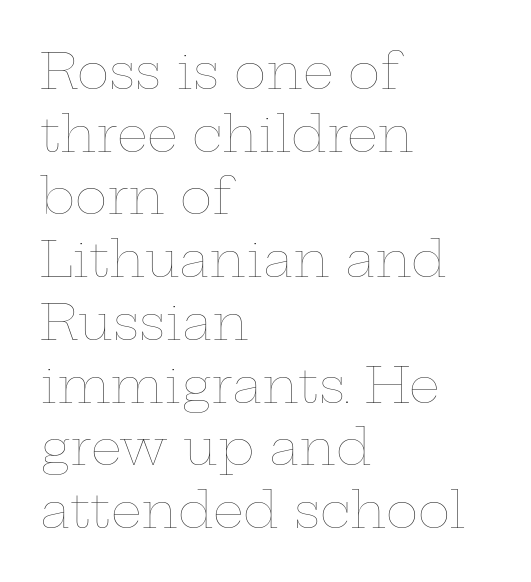
The image shows 49 px thin, wide type, upright; set left-aligned, normal line spacing (1.28x), normal letter spacing, not underlined; low stroke contrast and a medium x-height.
